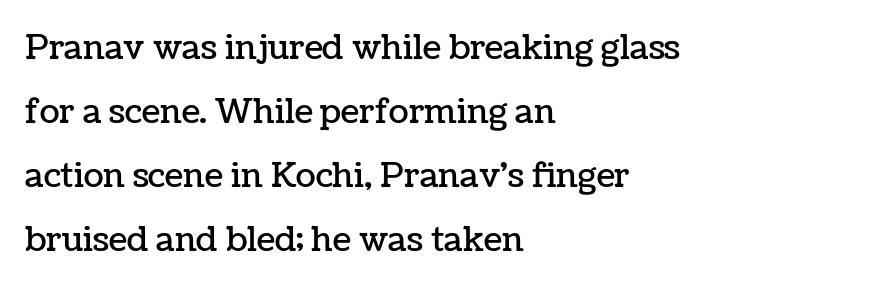
All the whitespace from short lines collects on the right. Varying glyph widths throughout — classic text-font behaviour. Inter-character spacing is left at the font's built-in metrics. This sample uses an upright cut, with every glyph sitting square on the baseline. Leading: increased. The space beneath each line is pristine and unruled.
